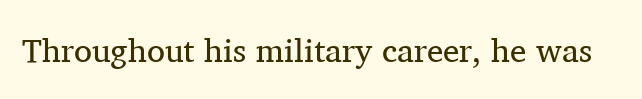
This sample uses plain, unmodified letter spacing. Old-style or modern, the face here clearly has serifs. The space beneath each line is pristine and unruled. A typesetter would call this proportional, since set widths differ per character. Do the letters lean? They stand straight. This reads as an unemphasized weight, regular at the heaviest.
